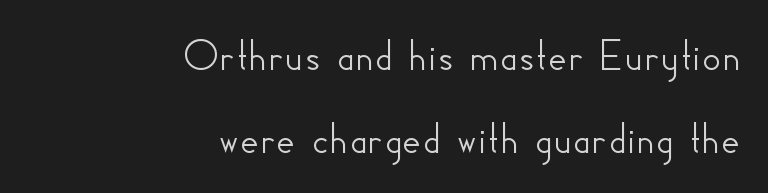
The image shows 47 px sans-serif type, upright; set right-aligned, line spacing 1.76x, normal letter spacing, not underlined; low stroke contrast and a small x-height.
